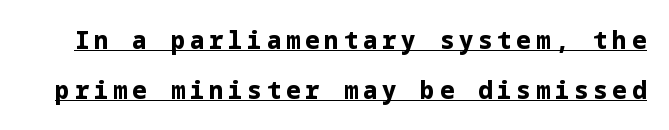
In terms of weight, the rendering is a true, heavy bold. A continuous stroke trails under the words, as in a hyperlink. The passage shown has open, widely tracked lettering throughout. The leading is generous, giving the passage an open texture. Posture: vertical.
